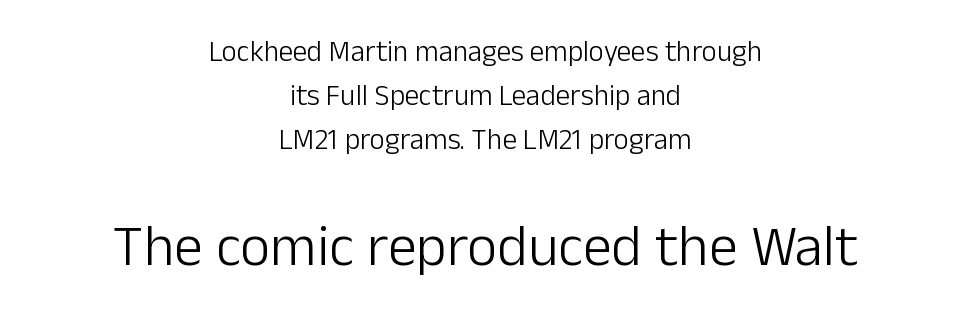
The image shows 58 px light sans-serif type, upright; set centered, normal line spacing (1.51x), normal letter spacing, not underlined; the second (bottom) block is 2.0x larger; low stroke contrast and a medium x-height.
